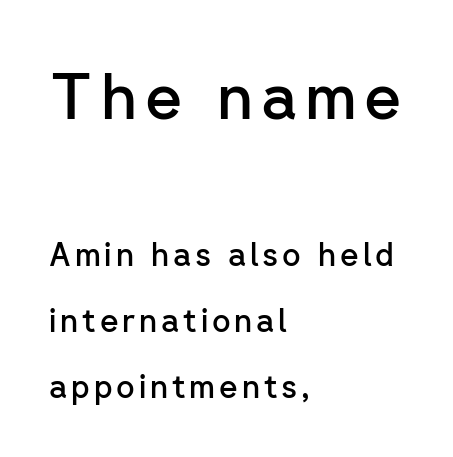
Q: Is the text bold? A: Semi-bold.
Q: Is the text italic (slanted)? A: No, it is upright.
Q: Is the typeface a serif or a sans-serif typeface? A: Sans-serif.
Q: Is the text underlined? A: No.
Q: How is the paragraph aligned? A: Left-aligned.
Q: Is the spacing between lines tight, normal or loose? A: Loose.
Q: Which block of text is set in a larger size, the first (top) or the second (bottom)? A: The first (top) one.
Q: Width (condensed, normal, or wide)? A: Normal.
Q: Stroke contrast? A: Low.
Q: x-height? A: Medium.
Q: Monospaced? A: No.
